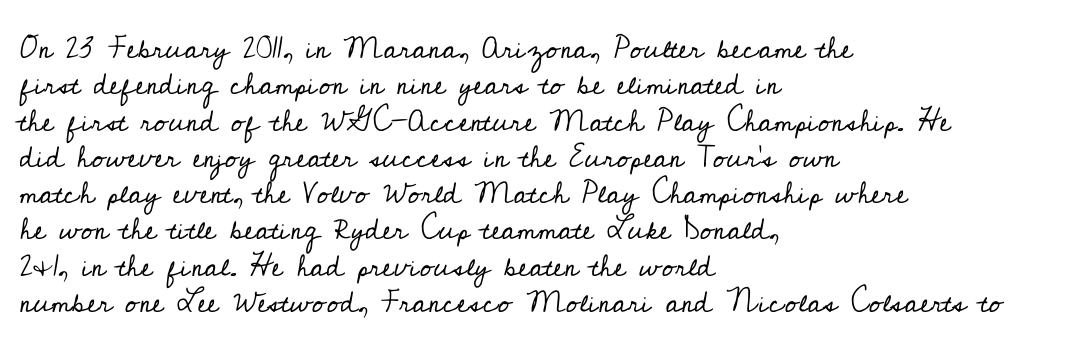
The image shows 30 px regular-weight serif type; set left-aligned, line spacing 1.21x, normal letter spacing, not underlined; low stroke contrast and a small x-height.
